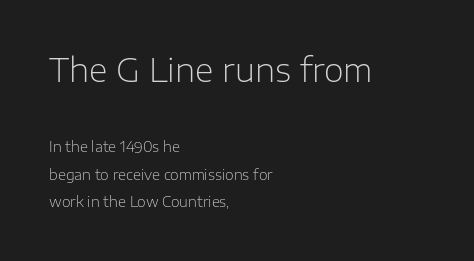
{"serif": "no", "italic": "no", "bold": "no", "weight": "light", "width": "normal", "stroke_contrast": "low", "x_height": "medium", "monospaced": "no", "underline": "no", "align": "left", "line_spacing": "loose", "line_spacing_ratio": 1.96, "letter_spacing": "normal", "letter_spacing_em": 0.0, "larger_block": "first", "size_ratio": 2.29, "glyph_px": 32}
